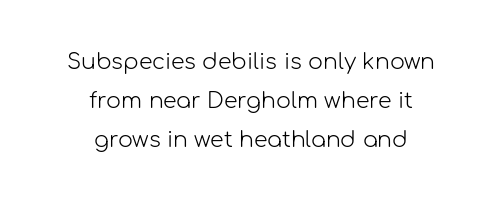
{"italic": "no", "bold": "no", "underline": "no", "align": "center", "line_spacing_ratio": 1.78, "letter_spacing": "normal", "letter_spacing_em": 0.0, "glyph_px": 22}
